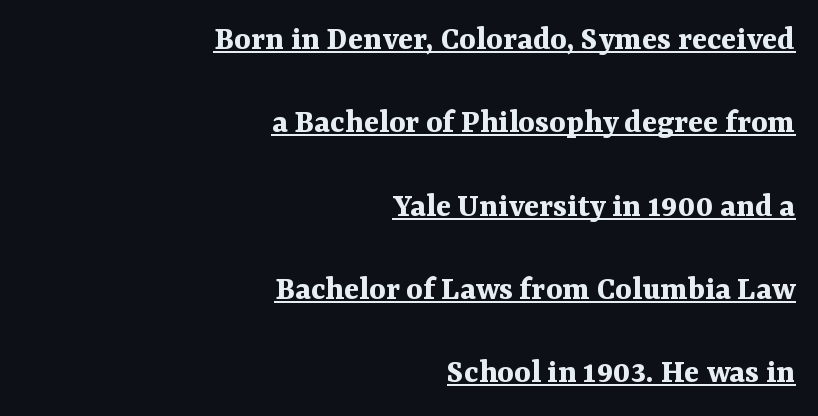
The image shows 35 px bold serif type, upright; set right-aligned, loose line spacing (2.38x), normal letter spacing, underlined; medium stroke contrast and a medium x-height.
